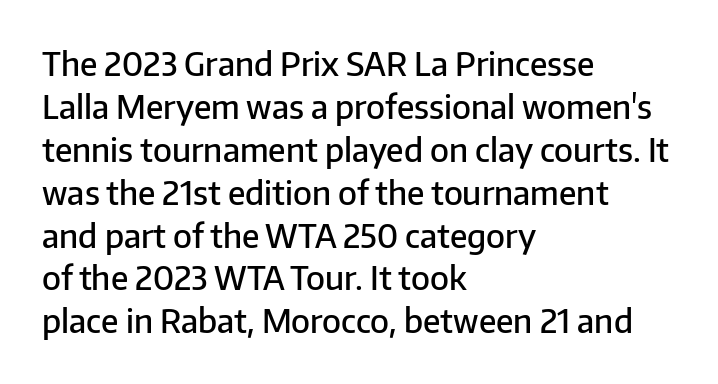
{"serif": "no", "italic": "no", "bold": "semi", "weight": "semibold", "width": "normal", "stroke_contrast": "low", "x_height": "medium", "monospaced": "no", "underline": "no", "align": "left", "line_spacing": "normal", "line_spacing_ratio": 1.3, "letter_spacing": "normal", "letter_spacing_em": 0.0, "glyph_px": 33}
